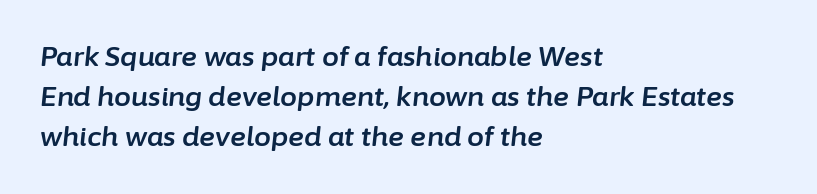
You can tell it's italic because the verticals aren't actually vertical. Is there much room between lines? A standard amount, neither cramped nor airy. A clean baseline with only descenders dipping below it. Layout note: lines flush left. Nobody touched the tracking dial on this one.
